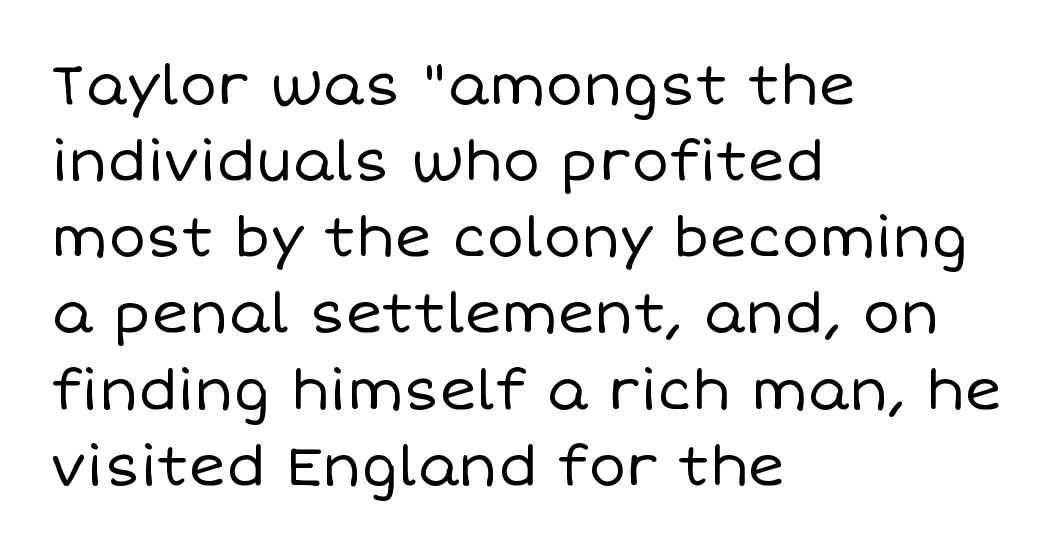
{"italic": "no", "bold": "no", "weight": "regular", "width": "normal", "stroke_contrast": "low", "x_height": "large", "monospaced": "no", "underline": "no", "align": "left", "line_spacing": "normal", "line_spacing_ratio": 1.36, "letter_spacing": "normal", "letter_spacing_em": 0.0, "glyph_px": 56}
